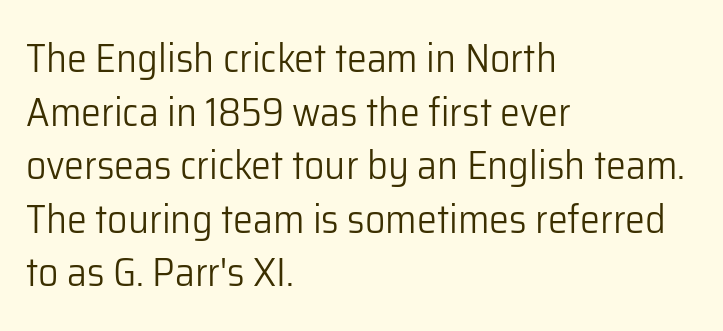
The image shows 40 px light sans-serif type, upright; set left-aligned, normal line spacing (1.34x), normal letter spacing, not underlined; low stroke contrast and a medium x-height.
